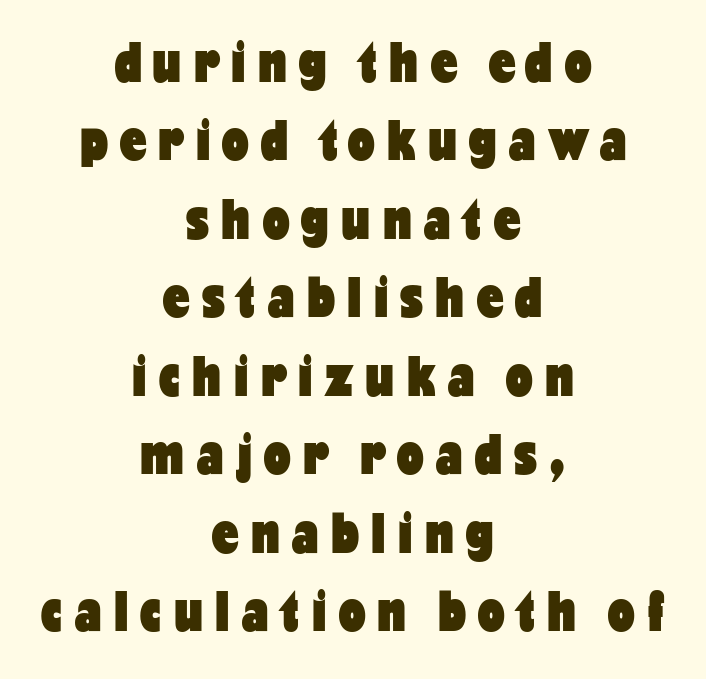
The rendering uses a bold face; every stroke is thick and dark. Loose tracking; the words dissolve into strings of separated letters. The lines are quadded center. The axis of the letterforms is exactly vertical.
